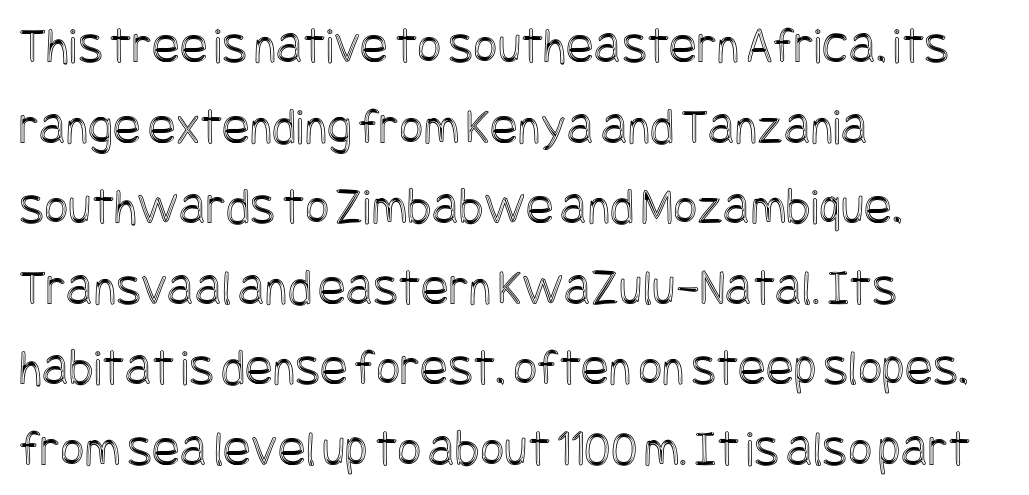
Q: Is the text italic (slanted)? A: No, it is upright.
Q: Is the text underlined? A: No.
Q: How is the paragraph aligned? A: Left-aligned.
Q: Is the spacing between letters normal or unusually wide? A: Normal.
Q: Is the spacing between lines tight, normal or loose? A: Normal.
Q: Width (condensed, normal, or wide)? A: Condensed.
Q: x-height? A: Large.
